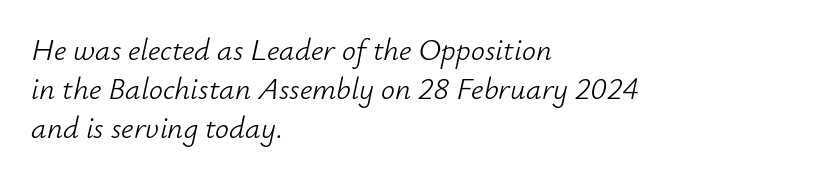
The image shows 31 px light type, italic (leaning right); set left-aligned, normal line spacing (1.26x), normal letter spacing, not underlined; low stroke contrast and a small x-height.
